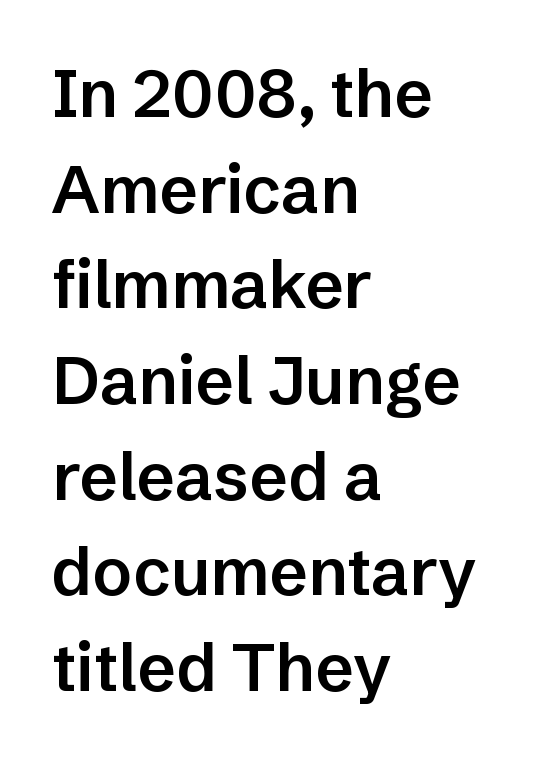
{"serif": "no", "italic": "no", "bold": "semi", "weight": "semibold", "width": "normal", "stroke_contrast": "low", "x_height": "medium", "monospaced": "no", "underline": "no", "align": "left", "line_spacing": "normal", "line_spacing_ratio": 1.45, "letter_spacing": "normal", "letter_spacing_em": 0.0, "glyph_px": 66}
